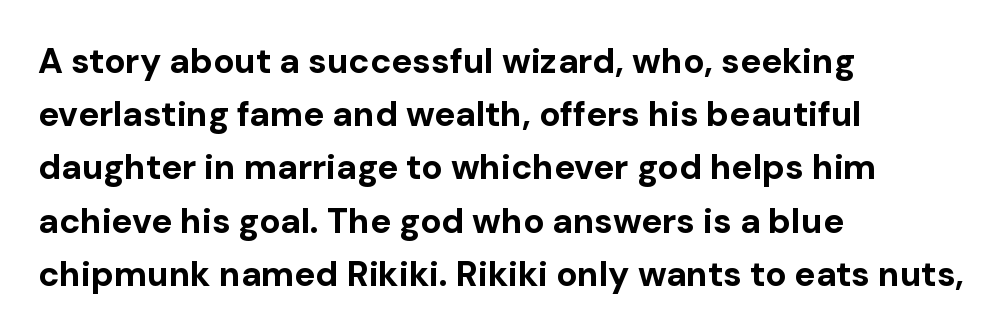
The image shows 35 px bold sans-serif type, upright; set left-aligned, normal line spacing (1.52x), normal letter spacing, not underlined; low stroke contrast and a medium x-height.
